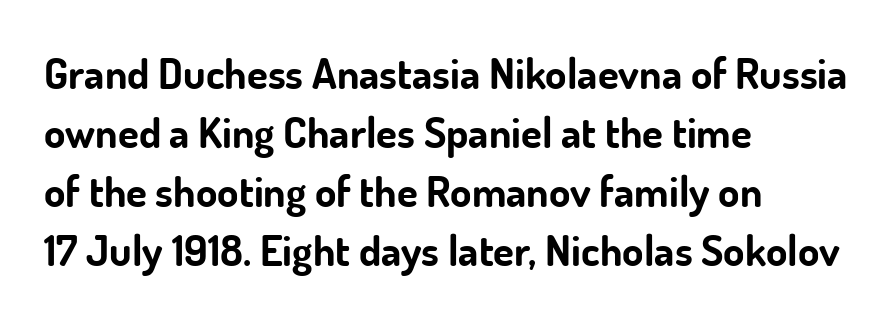
The lines are quadded left. Letters rest on an invisible, unmarked baseline. In terms of leading, this rendering sits right in the middle. In terms of weight, the rendering is a true, heavy bold. Characters remain perfectly vertical along every line.
